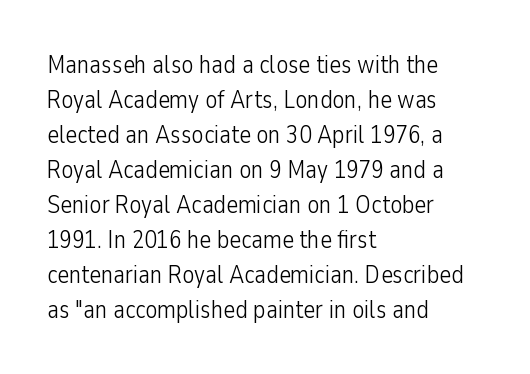
The image shows 25 px text type, upright; set left-aligned, normal line spacing (1.4x), normal letter spacing, not underlined.
